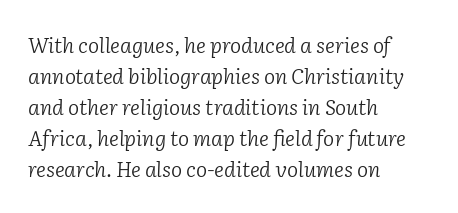
The image shows 21 px text type, italic (leaning right); set left-aligned, normal line spacing (1.48x), normal letter spacing, not underlined.
